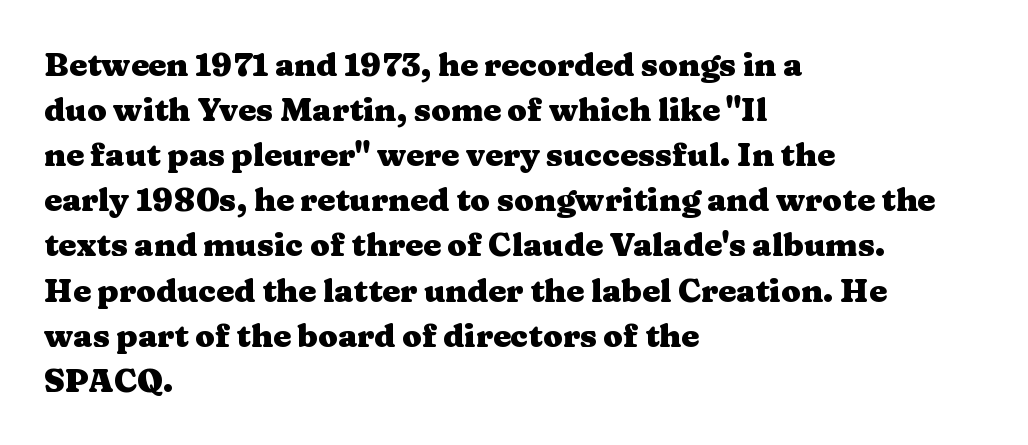
{"serif": "yes", "italic": "no", "bold": "yes", "weight": "heavy", "width": "wide", "stroke_contrast": "medium", "x_height": "medium", "monospaced": "no", "underline": "no", "align": "left", "line_spacing": "normal", "line_spacing_ratio": 1.41, "letter_spacing": "normal", "letter_spacing_em": 0.0, "glyph_px": 32}
